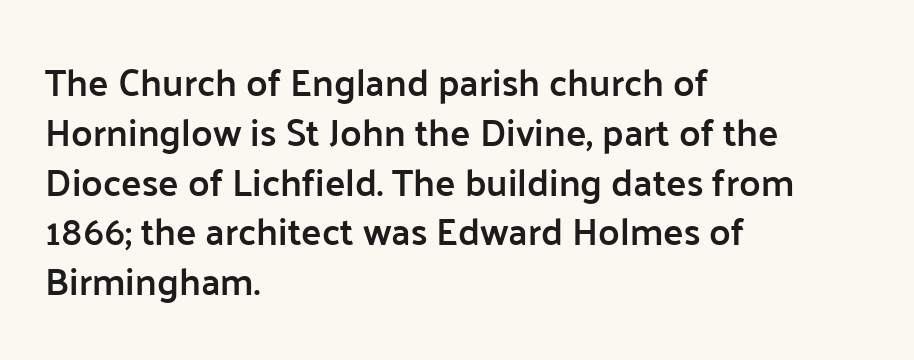
Q: Is the text bold? A: Semi-bold.
Q: Is the text italic (slanted)? A: No, it is upright.
Q: Is the typeface a serif or a sans-serif typeface? A: Sans-serif.
Q: Is the text underlined? A: No.
Q: How is the paragraph aligned? A: Left-aligned.
Q: Is the spacing between letters normal or unusually wide? A: Normal.
Q: Is the spacing between lines tight, normal or loose? A: Normal.
Q: Width (condensed, normal, or wide)? A: Normal.
Q: Stroke contrast? A: Low.
Q: x-height? A: Medium.
Q: Monospaced? A: No.
